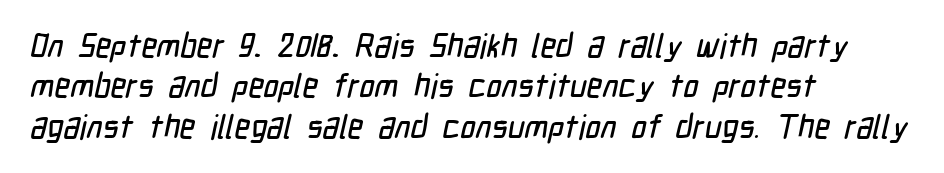
The image shows 33 px condensed sans-serif type; set left-aligned, line spacing 1.22x, normal letter spacing, not underlined; low stroke contrast and a medium x-height.
